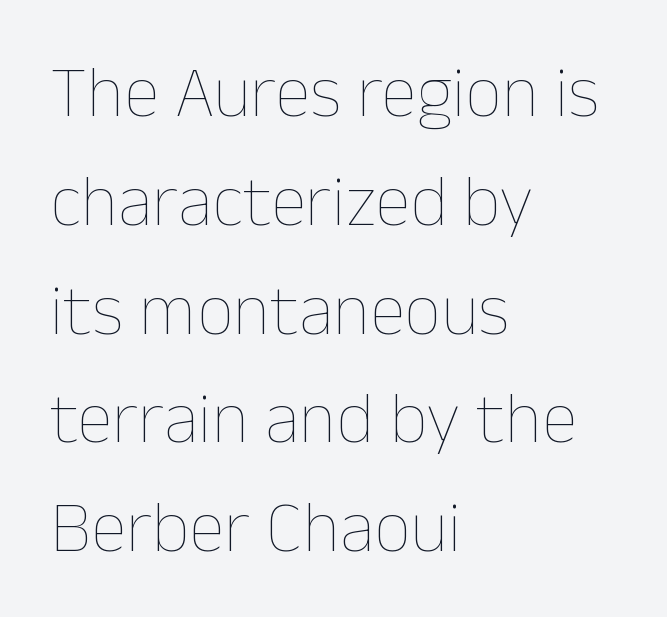
Rendered with straight, roman letterforms. Here the designer chose a conventional face with non-uniform glyph widths. Whoever set this chose a conventional vertical rhythm. The letterforms sit at book weight or below. You could call the tracking neutral — neither tight nor loose. The ragged edge is on the right, which tells us the setting is flush left.
